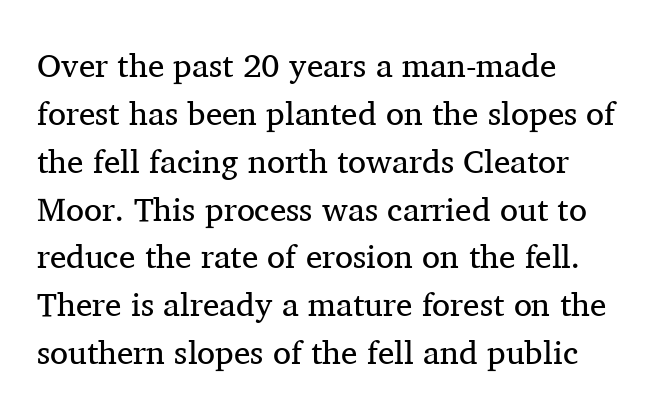
The image shows 33 px regular-weight serif type, upright; set left-aligned, normal line spacing (1.45x), normal letter spacing, not underlined; medium stroke contrast and a medium x-height.
